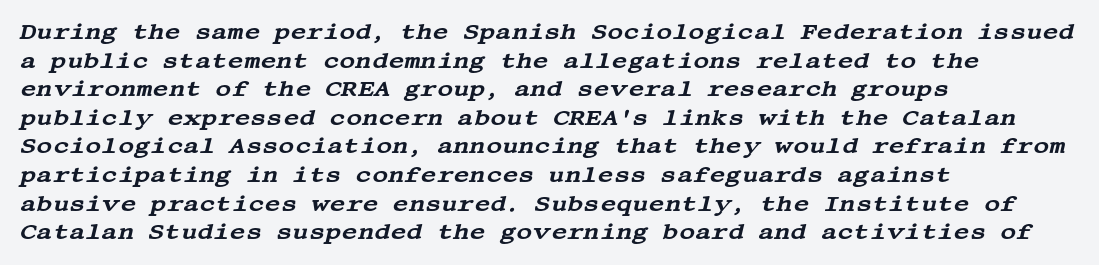
The image shows 22 px text type, italic (leaning right); set left-aligned, normal line spacing (1.3x), normal letter spacing, not underlined.
